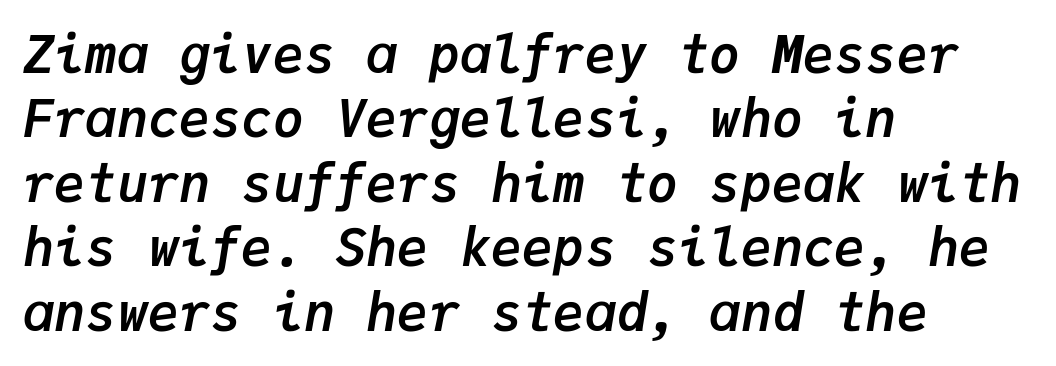
In terms of letterspacing, this is plain default setting. Typographic density is high because the face is bold. It's the slanting kind of type. Plain, unruled lines of type. The text block is weighted toward the left margin, trailing off unevenly rightward.
